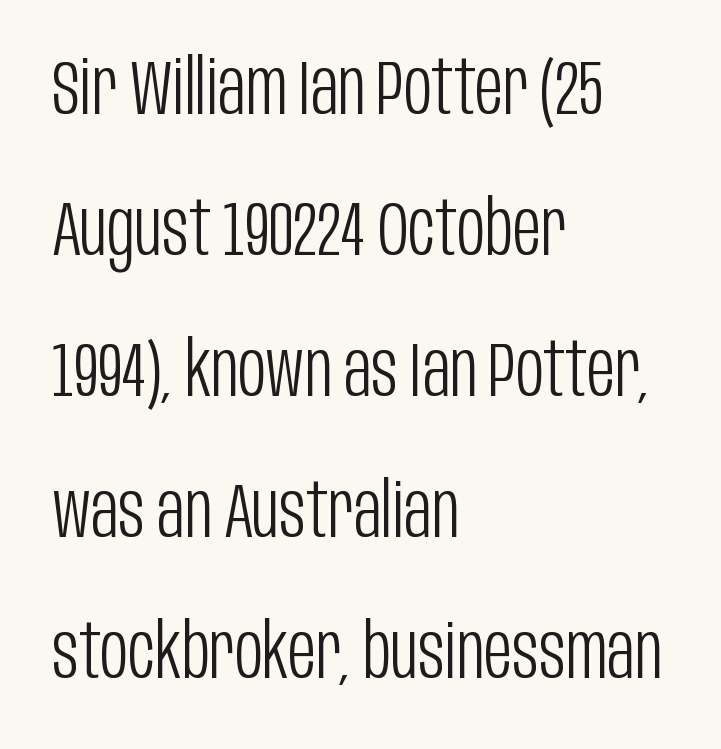
A typesetter would call this proportional, since set widths differ per character. Short note: letters normally spaced. I'd call this a sans setting — the letters go barefoot. Clear beneath every line of the passage. Each line starts at the same left margin while the right side varies. The letterforms sit at book weight or below.
